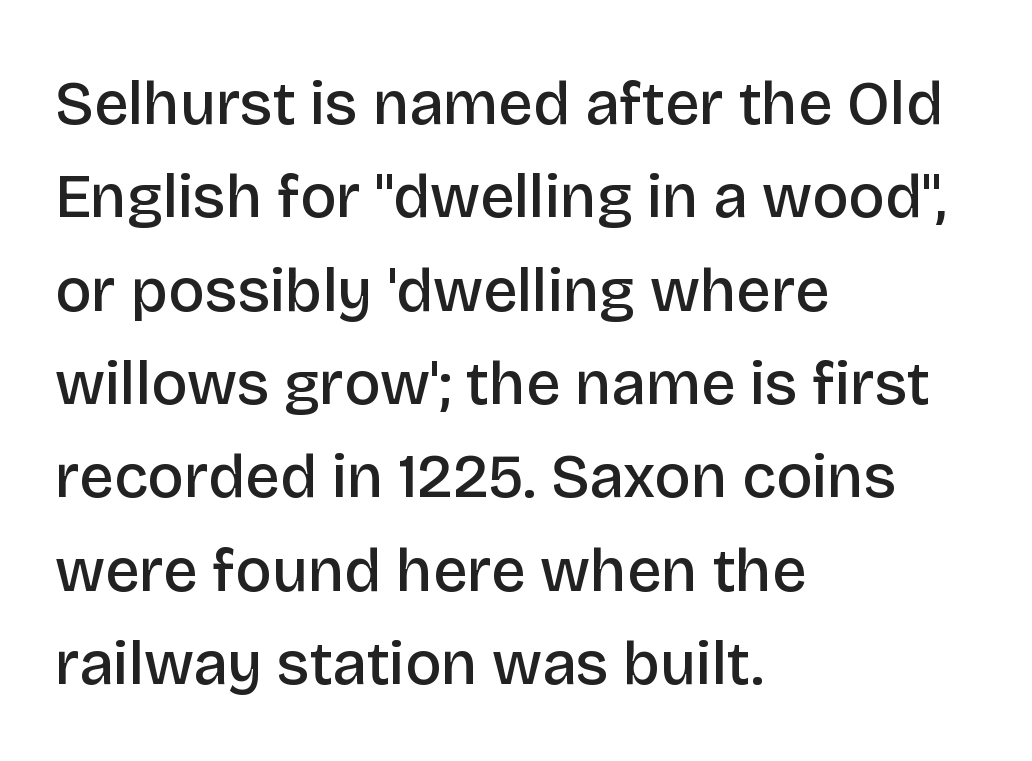
The image shows 61 px semibold sans-serif type, upright; set left-aligned, normal line spacing (1.53x), normal letter spacing, not underlined; low stroke contrast and a large x-height.
